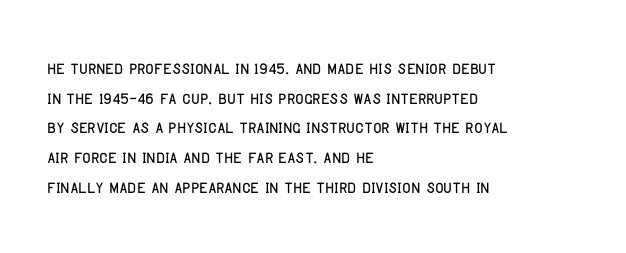
The image shows 23 px text type, upright; set left-aligned, normal line spacing (1.29x), normal letter spacing, not underlined.
